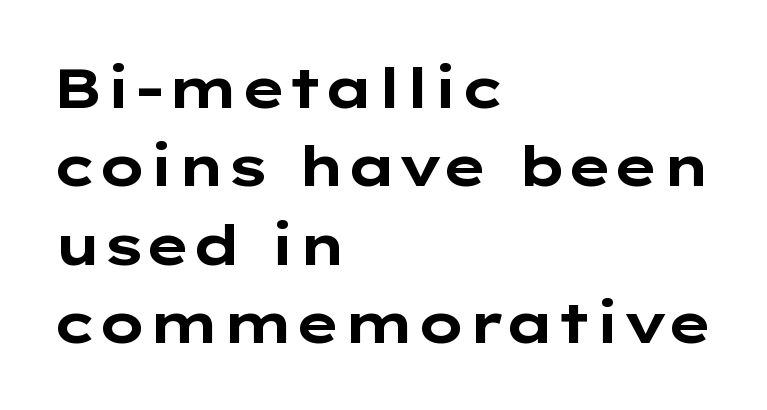
The image shows 56 px bold, wide sans-serif type, upright; set left-aligned, normal line spacing (1.4x), normal letter spacing, not underlined; low stroke contrast and a medium x-height.
